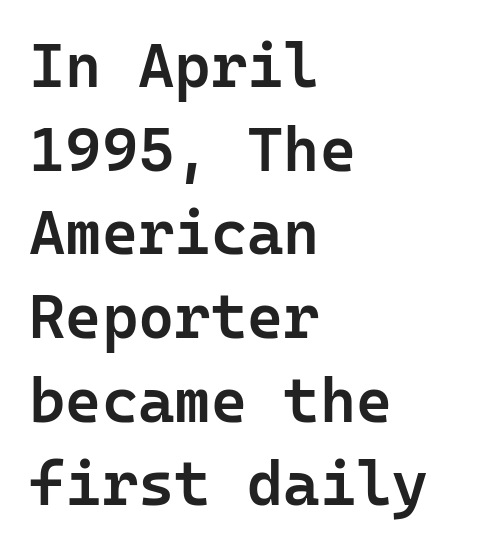
{"serif": "no", "italic": "no", "bold": "semi", "weight": "semibold", "width": "normal", "stroke_contrast": "low", "x_height": "medium", "monospaced": "yes", "underline": "no", "align": "left", "line_spacing": "normal", "line_spacing_ratio": 1.35, "letter_spacing": "normal", "letter_spacing_em": 0.0, "glyph_px": 62}
